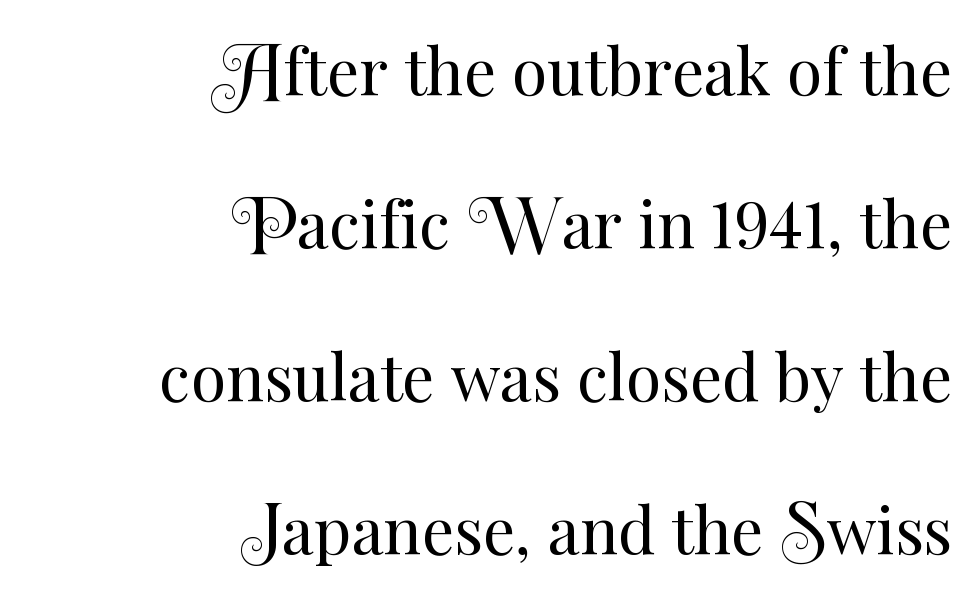
Alignment: flush right. This rendering features lettering with no underline. The passage shown is typed in a proportional face where columns would drift. The line texture is even and compact thanks to regular tracking. The weight would be labelled regular, book, light, or lighter still.
